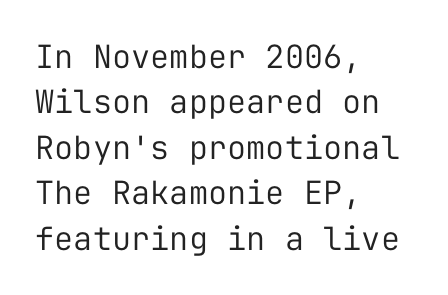
You could call the tracking neutral — neither tight nor loose. Stems here are at most as thick as an everyday book face. Type style note: lacks serifs. The passage shown is not underscored anywhere.
